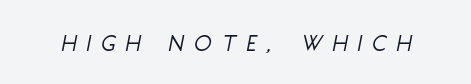
{"italic": "yes", "lean": "right", "slant_degrees": 11, "bold": "no", "underline": "no", "letter_spacing": "wide", "letter_spacing_em": 0.43, "glyph_px": 25}
